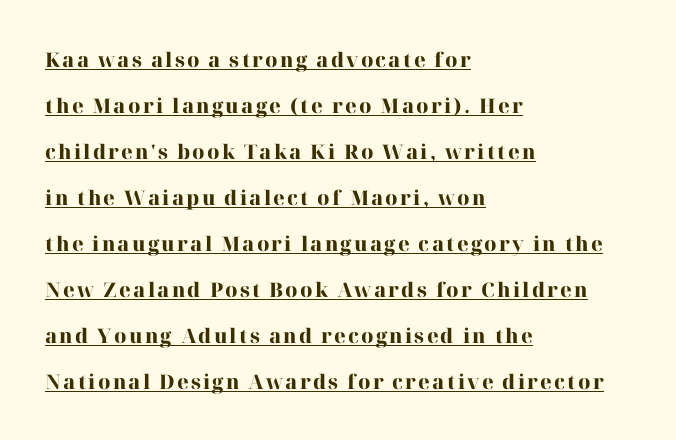
In terms of posture, this sample is upright. Reading down the column, the eye jumps a long way to each next line. Teacher's note: observe the even left margin — that is flush-left alignment. Underlined type. A dark, heavy texture on the line: the type is bold.
